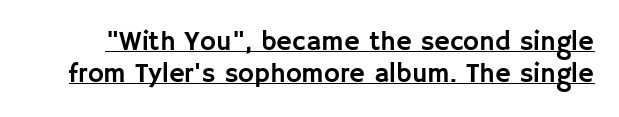
These lines were composed using upright roman letters. The passage shown has conventional tracking throughout. Check the space under the baseline: a stroke is drawn there.
